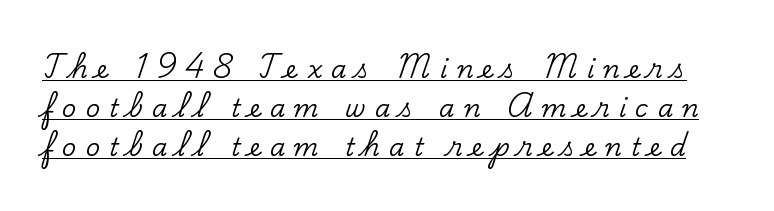
The image shows 25 px text type; set normal line spacing (1.56x), unusually wide letter spacing (+0.36 em), underlined.
